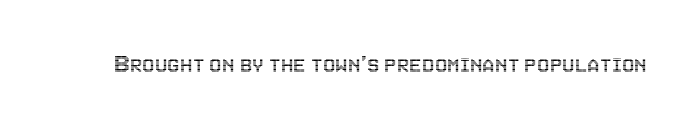
The space beneath each line is pristine and unruled. Tracking here is standard; glyphs follow each other at the usual distance. The type sits square on the baseline with zero lean. Each letter keeps its own natural width here, so spacing adapts to shape.
